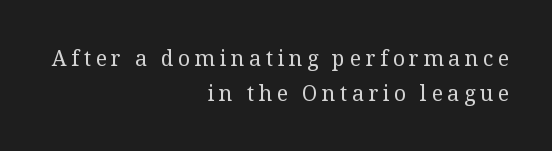
Q: Is the text bold? A: No.
Q: Is the text italic (slanted)? A: No, it is upright.
Q: Is the text underlined? A: No.
Q: How is the paragraph aligned? A: Right-aligned.
Q: Is the spacing between letters normal or unusually wide? A: Unusually wide.
Q: Is the spacing between lines tight, normal or loose? A: Normal.
